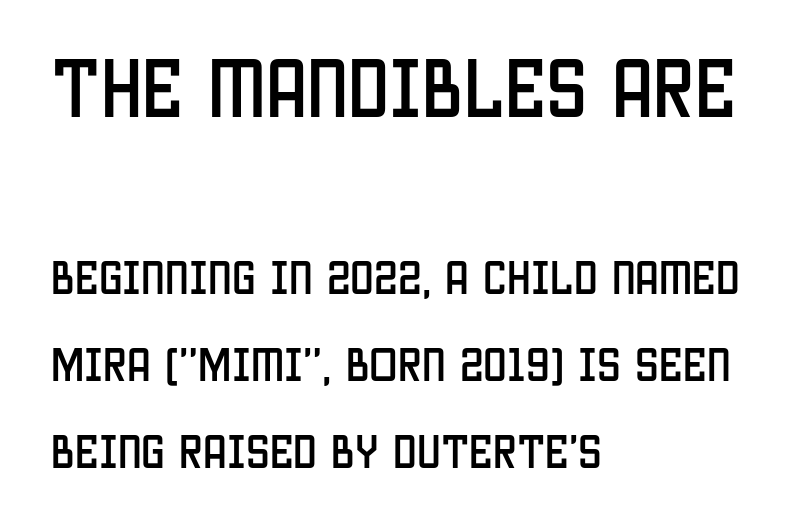
Observe the absence of serifs on each vertical stroke in this sample. Each new line begins a long way beneath the previous one. The composition opens big and finishes small. Lines of text with bare space underneath. Observe the ordinary spacing: letters are neighbours, not strangers.
